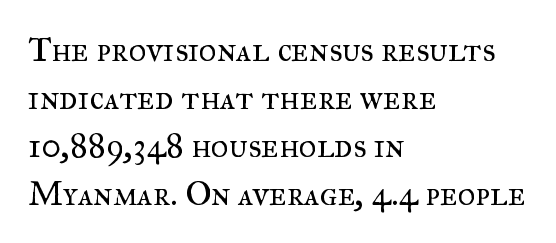
Q: Is the text bold? A: No.
Q: Is the text italic (slanted)? A: No, it is upright.
Q: Is the typeface a serif or a sans-serif typeface? A: Serif.
Q: Is the text underlined? A: No.
Q: How is the paragraph aligned? A: Left-aligned.
Q: Is the spacing between letters normal or unusually wide? A: Normal.
Q: Is the spacing between lines tight, normal or loose? A: Normal.
Q: Width (condensed, normal, or wide)? A: Normal.
Q: Stroke contrast? A: Medium.
Q: x-height? A: Small.
Q: Monospaced? A: No.
